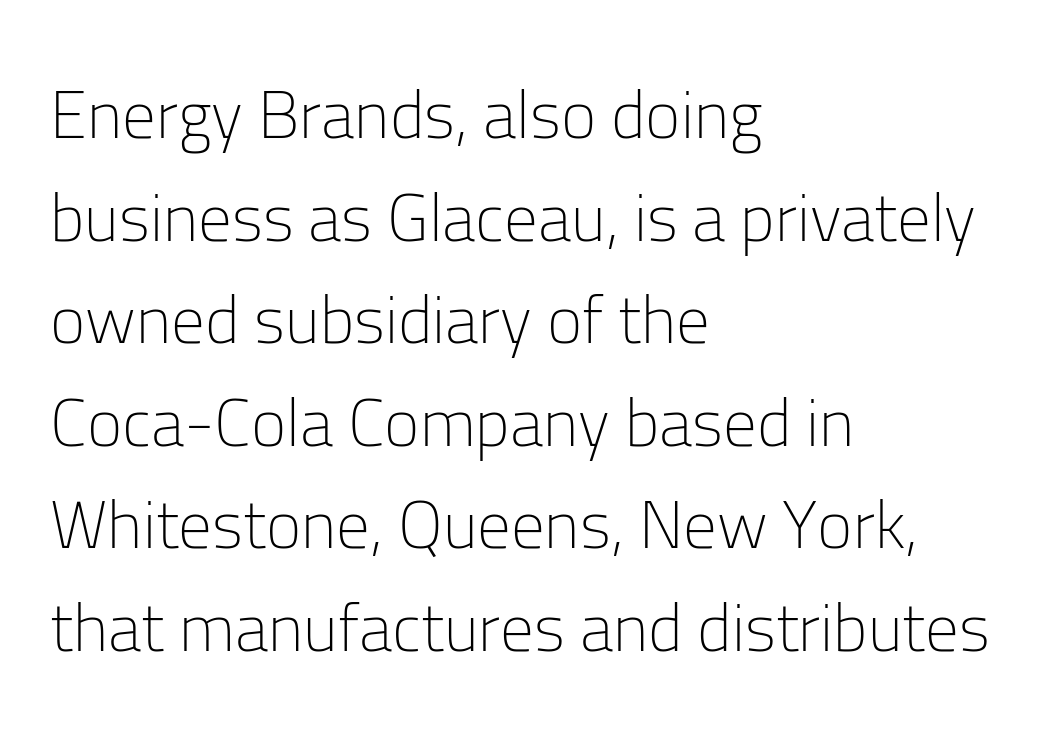
The image shows 67 px light sans-serif type, upright; set left-aligned, normal line spacing (1.53x), normal letter spacing, not underlined; low stroke contrast and a medium x-height.
